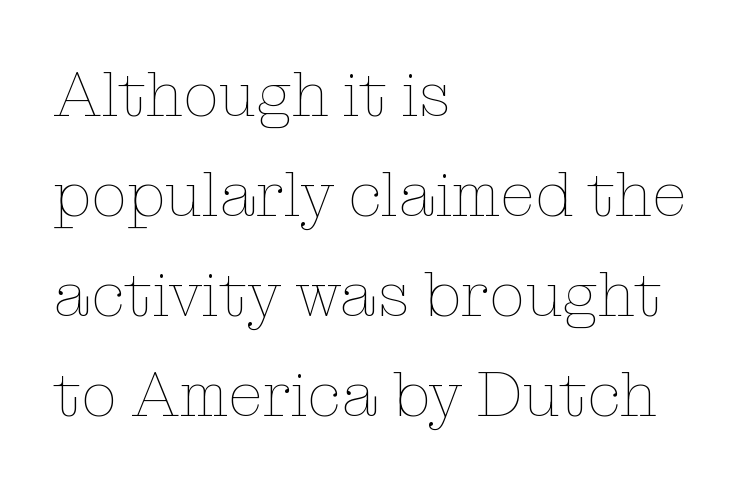
The image shows 64 px thin type, upright; set left-aligned, normal line spacing (1.56x), normal letter spacing, not underlined; low stroke contrast and a medium x-height.
